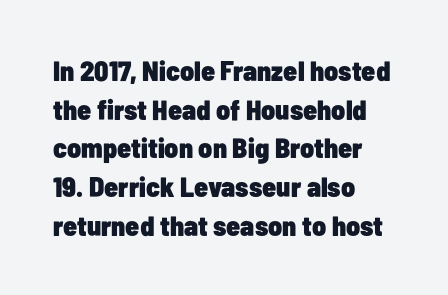
The image shows 28 px heavy, condensed sans-serif type, upright; set left-aligned, normal line spacing (1.38x), normal letter spacing, not underlined; low stroke contrast and a medium x-height.
